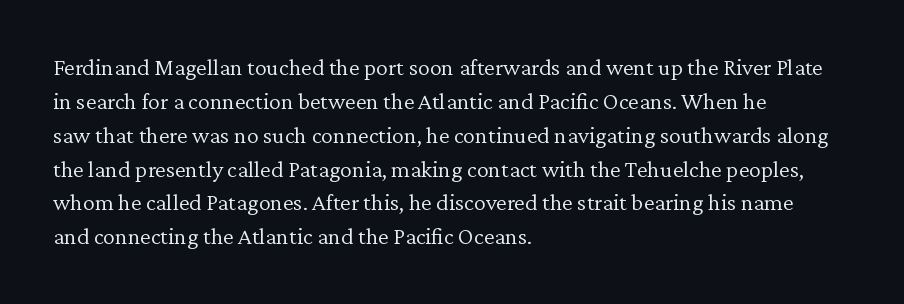
The image shows 24 px text type, upright; set left-aligned, normal line spacing (1.41x), normal letter spacing, not underlined.
